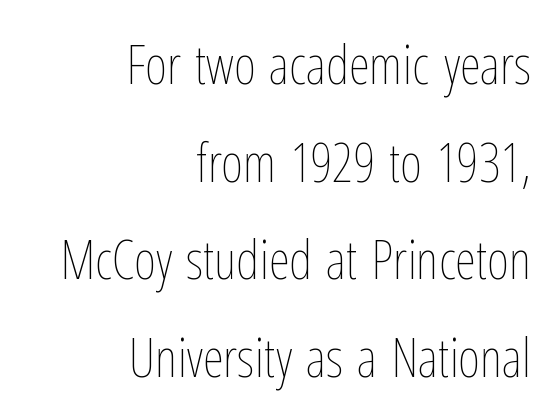
The image shows 54 px thin, condensed type, upright; set right-aligned, line spacing 1.81x, normal letter spacing, not underlined; low stroke contrast and a medium x-height.
